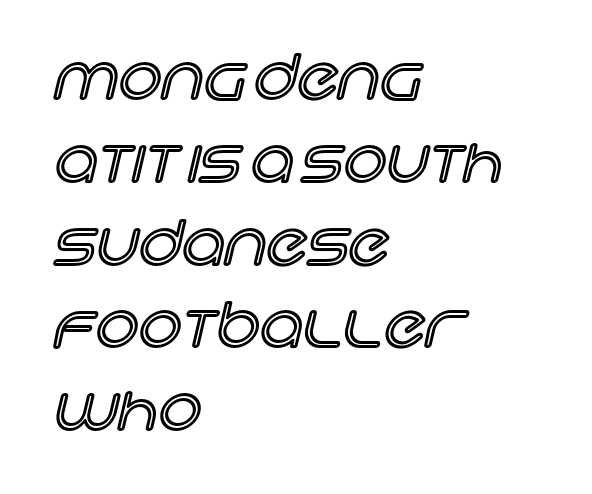
Q: Is the text italic (slanted)? A: Yes.
Q: Is the text underlined? A: No.
Q: How is the paragraph aligned? A: Left-aligned.
Q: Is the spacing between letters normal or unusually wide? A: Normal.
Q: Is the spacing between lines tight, normal or loose? A: Normal.
Q: Width (condensed, normal, or wide)? A: Normal.
Q: x-height? A: Large.
Q: Monospaced? A: No.
